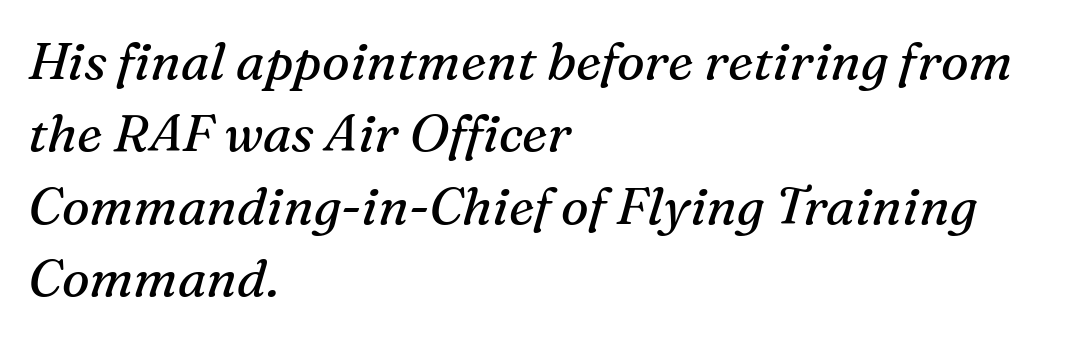
The face used here is proportionally spaced, like ordinary book or web type. No letter is thick-stroked: the sample isn't bold. An italicized treatment has been applied to the whole sample. Are there feet on the stems? There are — it's a serif. Decoration check: the copy has no underline. Line spacing here is normal.
